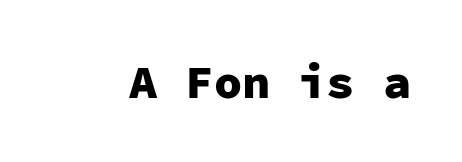
{"serif": "no", "italic": "no", "bold": "yes", "weight": "heavy", "width": "normal", "stroke_contrast": "low", "x_height": "medium", "monospaced": "yes", "underline": "no", "letter_spacing": "normal", "letter_spacing_em": 0.0, "glyph_px": 47}
